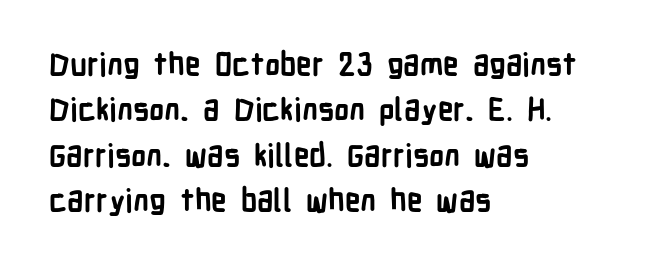
The image shows 31 px semibold, condensed sans-serif type, upright; set left-aligned, normal line spacing (1.46x), normal letter spacing, not underlined; low stroke contrast and a medium x-height.
